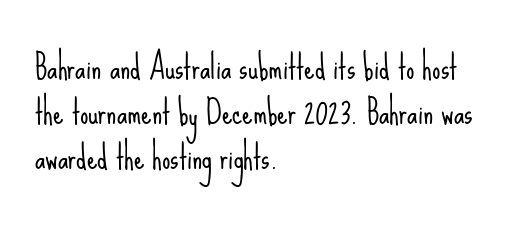
{"serif": "no", "italic": "no", "bold": "no", "weight": "light", "width": "condensed", "stroke_contrast": "low", "x_height": "small", "monospaced": "no", "underline": "no", "align": "left", "line_spacing": "normal", "line_spacing_ratio": 1.36, "letter_spacing": "normal", "letter_spacing_em": 0.0, "glyph_px": 33}
